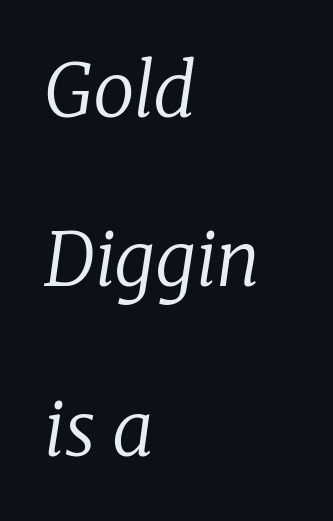
Q: Is the text bold? A: No.
Q: Is the text italic (slanted)? A: Yes, it leans right by about 8 degrees.
Q: Is the typeface a serif or a sans-serif typeface? A: Serif.
Q: Is the text underlined? A: No.
Q: How is the paragraph aligned? A: Left-aligned.
Q: Is the spacing between letters normal or unusually wide? A: Normal.
Q: Is the spacing between lines tight, normal or loose? A: Loose.
Q: Width (condensed, normal, or wide)? A: Normal.
Q: Stroke contrast? A: Low.
Q: x-height? A: Medium.
Q: Monospaced? A: No.
